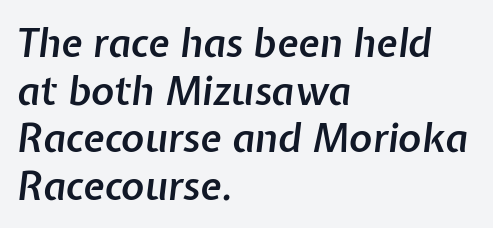
Q: Is the text bold? A: Semi-bold.
Q: Is the text italic (slanted)? A: Yes, it leans right by about 7 degrees.
Q: Is the text underlined? A: No.
Q: How is the paragraph aligned? A: Left-aligned.
Q: Is the spacing between letters normal or unusually wide? A: Normal.
Q: Width (condensed, normal, or wide)? A: Normal.
Q: Stroke contrast? A: Low.
Q: x-height? A: Medium.
Q: Monospaced? A: No.
